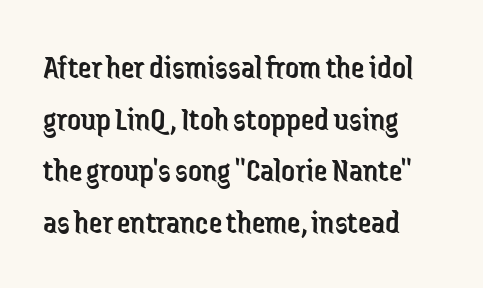
The image shows 34 px regular-weight, condensed sans-serif type, upright; set left-aligned, normal line spacing (1.52x), normal letter spacing, not underlined; low stroke contrast and a medium x-height.
